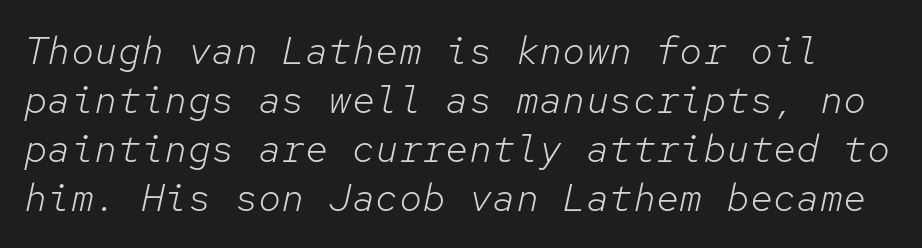
Looking at the ascenders, they clearly lean. Note the uniform advance width — an 'i' takes as much space as an 'm'. The characters are drawn with everyday or finer stroke widths. Words appear dense and cohesive because spacing is normal.
